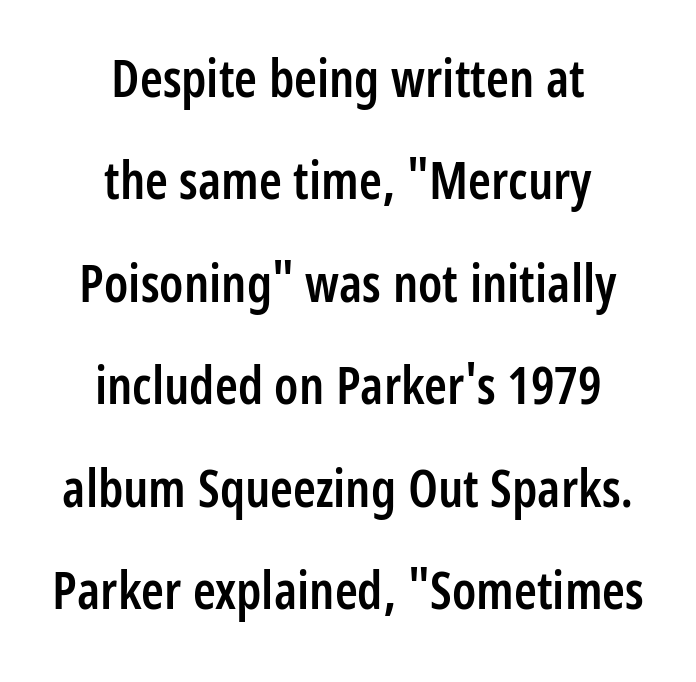
{"serif": "no", "italic": "no", "bold": "semi", "weight": "semibold", "width": "condensed", "stroke_contrast": "low", "x_height": "medium", "monospaced": "no", "underline": "no", "align": "center", "line_spacing": "loose", "line_spacing_ratio": 1.97, "letter_spacing": "normal", "letter_spacing_em": 0.0, "glyph_px": 52}
